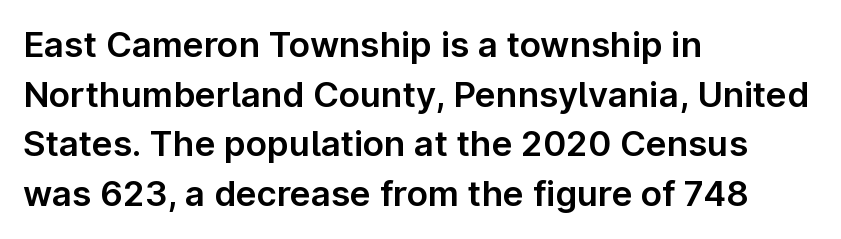
Q: Is the text italic (slanted)? A: No, it is upright.
Q: Is the typeface a serif or a sans-serif typeface? A: Sans-serif.
Q: Is the text underlined? A: No.
Q: How is the paragraph aligned? A: Left-aligned.
Q: Is the spacing between letters normal or unusually wide? A: Normal.
Q: Is the spacing between lines tight, normal or loose? A: Normal.
Q: Width (condensed, normal, or wide)? A: Normal.
Q: Stroke contrast? A: Low.
Q: x-height? A: Medium.
Q: Monospaced? A: No.
